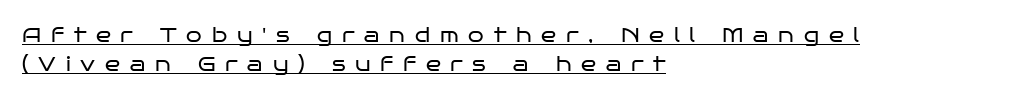
Q: Is the text bold? A: No.
Q: Is the text italic (slanted)? A: No, it is upright.
Q: Is the text underlined? A: Yes.
Q: How is the paragraph aligned? A: Left-aligned.
Q: Is the spacing between letters normal or unusually wide? A: Unusually wide.
Q: Is the spacing between lines tight, normal or loose? A: Normal.
